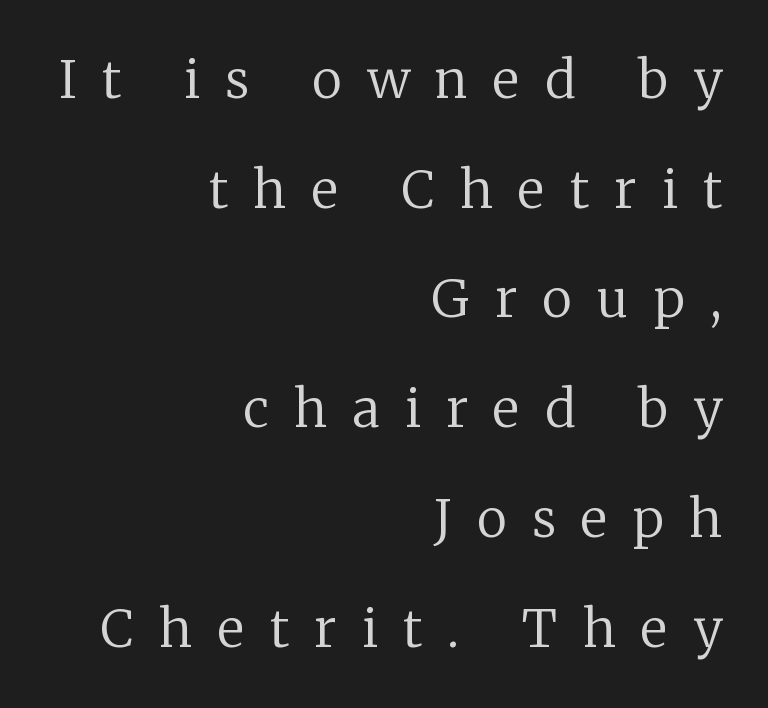
Q: Is the text bold? A: No.
Q: Is the text italic (slanted)? A: No, it is upright.
Q: Is the typeface a serif or a sans-serif typeface? A: Serif.
Q: Is the text underlined? A: No.
Q: How is the paragraph aligned? A: Right-aligned.
Q: Is the spacing between letters normal or unusually wide? A: Unusually wide.
Q: Is the spacing between lines tight, normal or loose? A: Loose.
Q: Width (condensed, normal, or wide)? A: Normal.
Q: Stroke contrast? A: Low.
Q: x-height? A: Medium.
Q: Monospaced? A: No.
